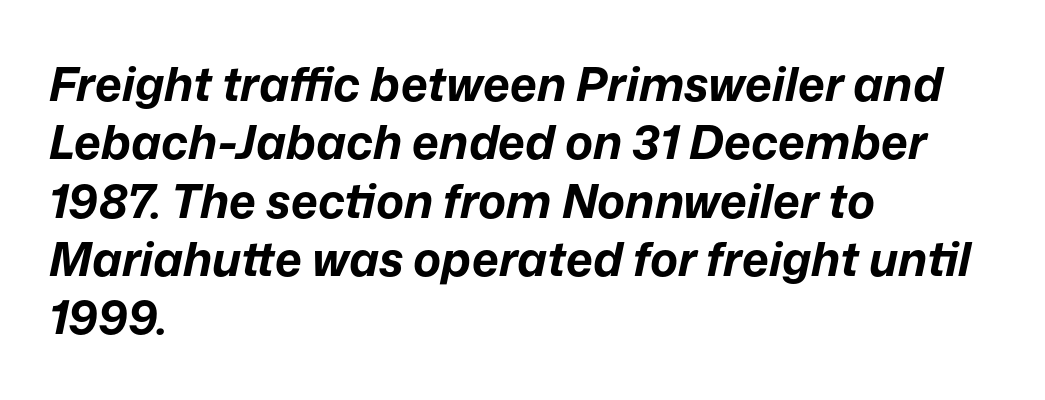
{"italic": "yes", "lean": "right", "slant_degrees": 12, "bold": "yes", "weight": "bold", "width": "normal", "stroke_contrast": "low", "x_height": "medium", "monospaced": "no", "underline": "no", "align": "left", "line_spacing_ratio": 1.24, "letter_spacing": "normal", "letter_spacing_em": 0.0, "glyph_px": 47}
